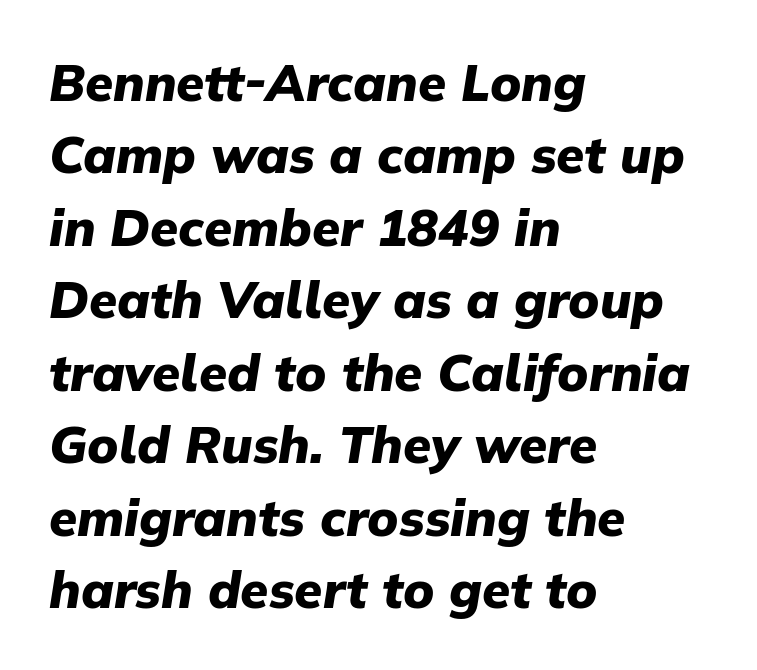
Q: Is the text bold? A: Yes.
Q: Is the text italic (slanted)? A: Yes, it leans right by about 9 degrees.
Q: Is the text underlined? A: No.
Q: How is the paragraph aligned? A: Left-aligned.
Q: Is the spacing between letters normal or unusually wide? A: Normal.
Q: Is the spacing between lines tight, normal or loose? A: Normal.
Q: Width (condensed, normal, or wide)? A: Normal.
Q: Stroke contrast? A: Low.
Q: x-height? A: Medium.
Q: Monospaced? A: No.
